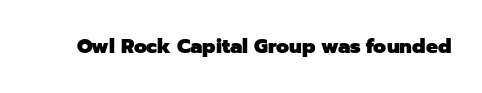
The rendering keeps characters at their native spacing. Underlining? Definitely not there. Nope, not italic — everything's standing straight. Set as a true bold cut, around the 700 mark.
